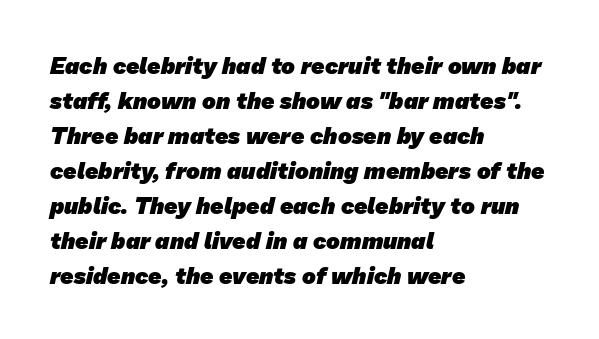
The image shows 23 px bold type; set left-aligned, normal line spacing (1.52x), normal letter spacing, not underlined.
